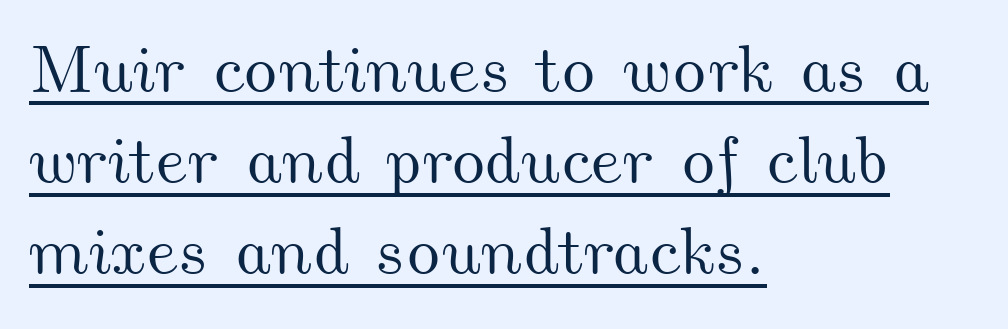
Q: Is the text underlined? A: Yes.
Q: How is the paragraph aligned? A: Left-aligned.
Q: Is the spacing between letters normal or unusually wide? A: Normal.
Q: Is the spacing between lines tight, normal or loose? A: Normal.
Q: Width (condensed, normal, or wide)? A: Wide.
Q: Stroke contrast? A: Medium.
Q: x-height? A: Small.
Q: Monospaced? A: No.
